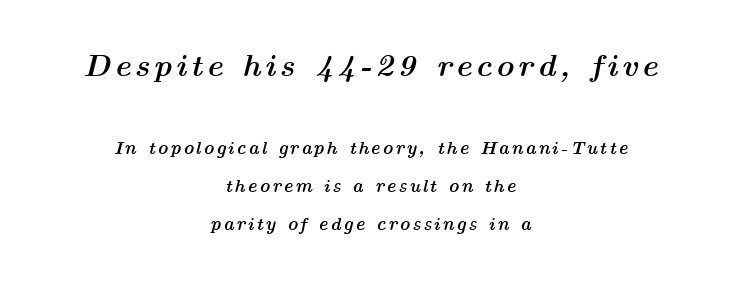
Q: Is the text bold? A: Yes.
Q: Is the text italic (slanted)? A: Yes, it leans right by about 14 degrees.
Q: Is the text underlined? A: No.
Q: How is the paragraph aligned? A: Centered.
Q: Is the spacing between lines tight, normal or loose? A: Loose.
Q: Which block of text is set in a larger size, the first (top) or the second (bottom)? A: The first (top) one.
Q: Width (condensed, normal, or wide)? A: Wide.
Q: Stroke contrast? A: Medium.
Q: x-height? A: Medium.
Q: Monospaced? A: No.
